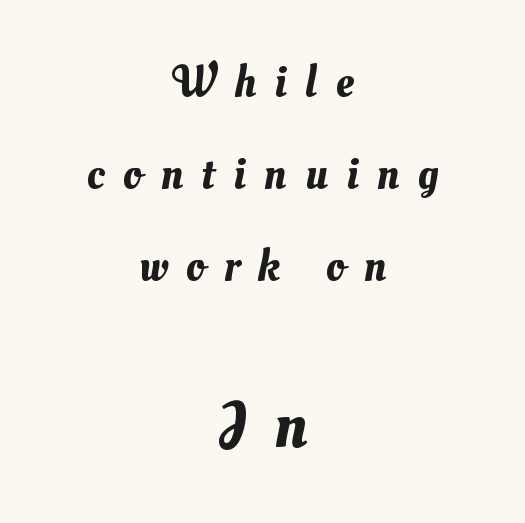
Q: Is the text underlined? A: No.
Q: How is the paragraph aligned? A: Centered.
Q: Is the spacing between letters normal or unusually wide? A: Unusually wide.
Q: Is the spacing between lines tight, normal or loose? A: Loose.
Q: Which block of text is set in a larger size, the first (top) or the second (bottom)? A: The second (bottom) one.
Q: Width (condensed, normal, or wide)? A: Normal.
Q: Stroke contrast? A: Medium.
Q: x-height? A: Small.
Q: Monospaced? A: No.
